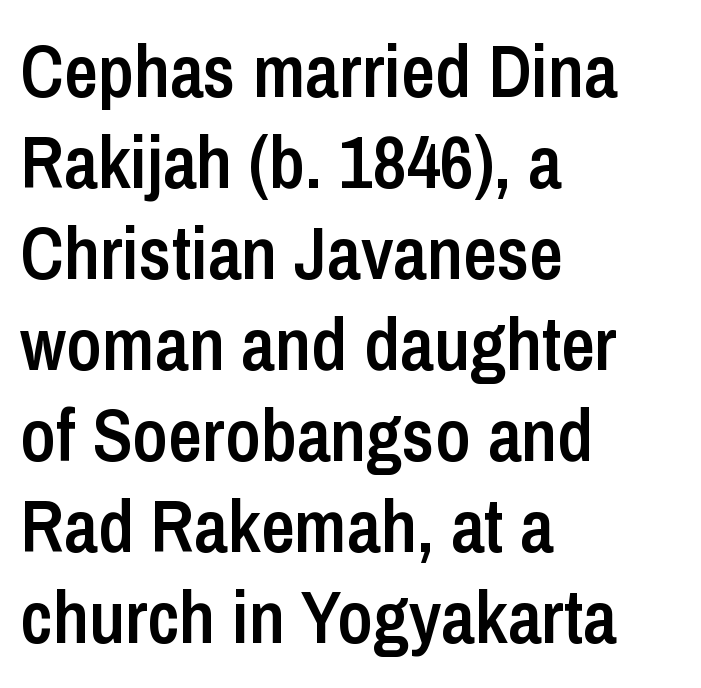
Q: Is the text bold? A: Semi-bold.
Q: Is the text italic (slanted)? A: No, it is upright.
Q: Is the typeface a serif or a sans-serif typeface? A: Sans-serif.
Q: Is the text underlined? A: No.
Q: How is the paragraph aligned? A: Left-aligned.
Q: Is the spacing between letters normal or unusually wide? A: Normal.
Q: Width (condensed, normal, or wide)? A: Condensed.
Q: Stroke contrast? A: Low.
Q: x-height? A: Medium.
Q: Monospaced? A: No.
